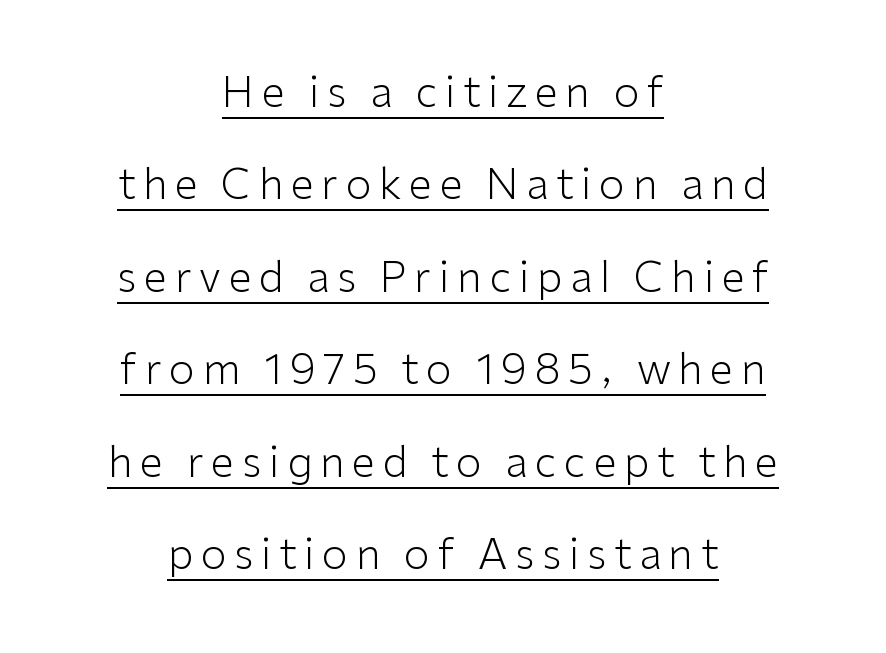
Q: Is the text bold? A: No.
Q: Is the text italic (slanted)? A: No, it is upright.
Q: Is the typeface a serif or a sans-serif typeface? A: Sans-serif.
Q: Is the text underlined? A: Yes.
Q: How is the paragraph aligned? A: Centered.
Q: Is the spacing between lines tight, normal or loose? A: Loose.
Q: Width (condensed, normal, or wide)? A: Normal.
Q: Stroke contrast? A: Low.
Q: x-height? A: Medium.
Q: Monospaced? A: No.
